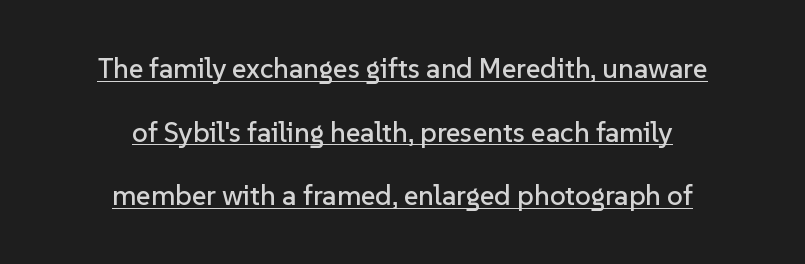
Q: Is the text italic (slanted)? A: No, it is upright.
Q: Is the typeface a serif or a sans-serif typeface? A: Sans-serif.
Q: Is the text underlined? A: Yes.
Q: How is the paragraph aligned? A: Centered.
Q: Is the spacing between letters normal or unusually wide? A: Normal.
Q: Is the spacing between lines tight, normal or loose? A: Loose.
Q: Width (condensed, normal, or wide)? A: Normal.
Q: Stroke contrast? A: Low.
Q: x-height? A: Medium.
Q: Monospaced? A: No.
